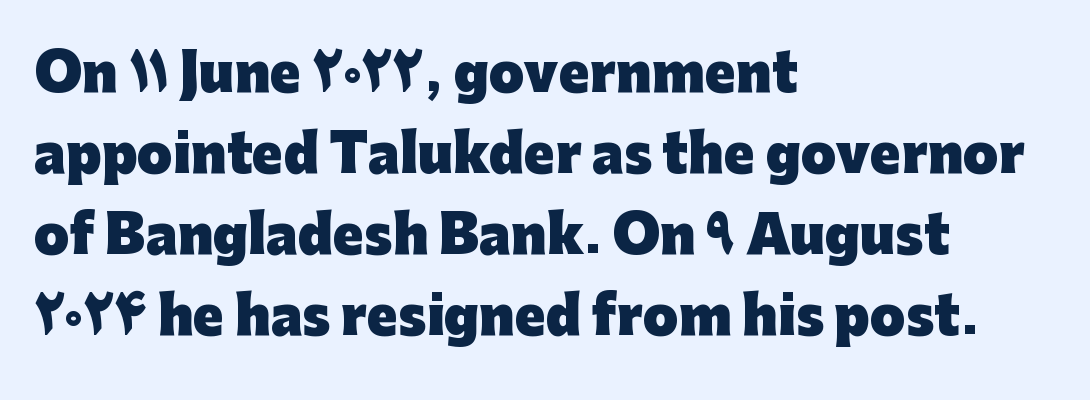
The image shows 51 px heavy sans-serif type, upright; set left-aligned, normal line spacing (1.59x), normal letter spacing, not underlined; low stroke contrast and a medium x-height.
